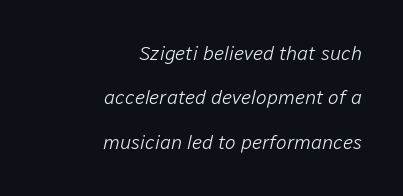
Whoever set this chose breathing room over compactness in the vertical rhythm. Only glyphs here, with clear space below each row. The passage shown has conventional tracking throughout. Designer's note — italics engaged. Line ends are locked; line starts wander. Weight: not bold — regular or lighter.
